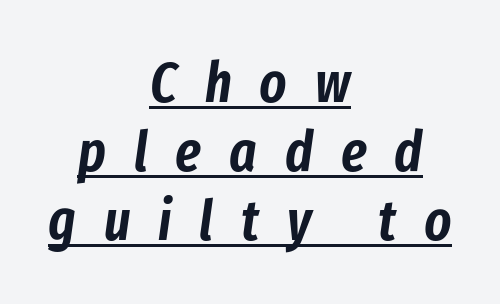
The image shows 57 px condensed type, italic (leaning right); set centered, line spacing 1.21x, unusually wide letter spacing (+0.49 em), underlined; low stroke contrast and a medium x-height.
